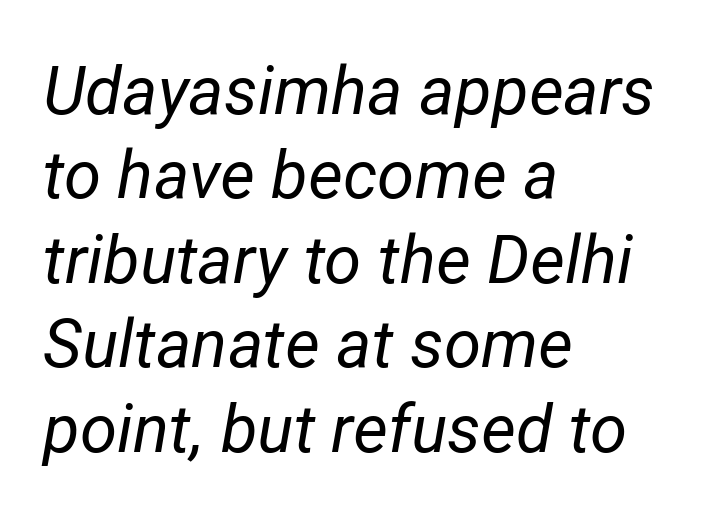
Q: Is the text bold? A: No.
Q: Is the text italic (slanted)? A: Yes, it leans right by about 12 degrees.
Q: Is the text underlined? A: No.
Q: How is the paragraph aligned? A: Left-aligned.
Q: Is the spacing between letters normal or unusually wide? A: Normal.
Q: Is the spacing between lines tight, normal or loose? A: Normal.
Q: Width (condensed, normal, or wide)? A: Normal.
Q: Stroke contrast? A: Low.
Q: x-height? A: Medium.
Q: Monospaced? A: No.
